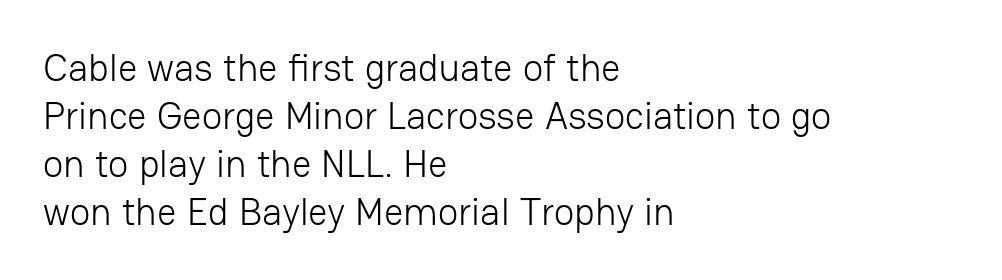
{"serif": "no", "italic": "no", "bold": "no", "weight": "light", "width": "normal", "stroke_contrast": "low", "x_height": "medium", "monospaced": "no", "underline": "no", "align": "left", "line_spacing": "normal", "line_spacing_ratio": 1.26, "letter_spacing": "normal", "letter_spacing_em": 0.0, "glyph_px": 38}
